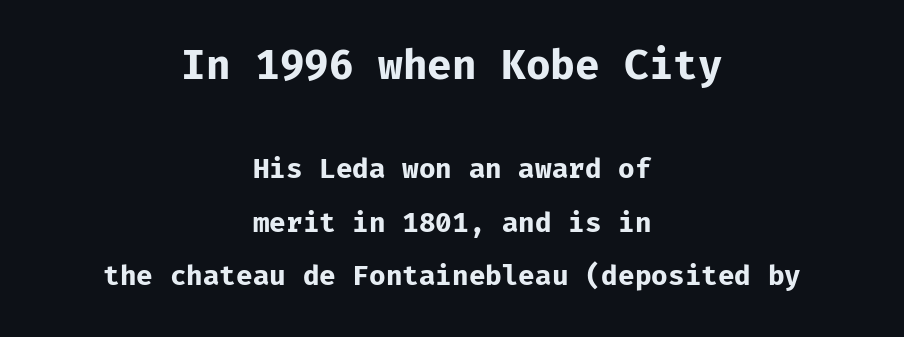
A roman cut, with each character standing at attention. Are there feet on the stems? There aren't — it's a sans. Does the weight exceed regular? Yes, all the way to bold. Leftover space on each line is divided equally before and after the words.
